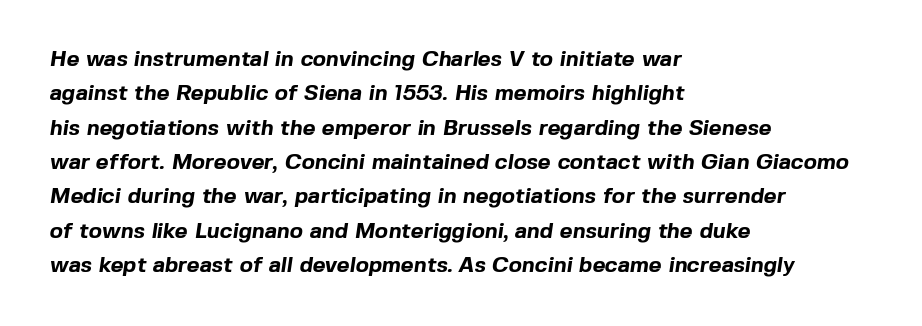
{"bold": "yes", "underline": "no", "align": "left", "line_spacing": "normal", "line_spacing_ratio": 1.56, "letter_spacing": "normal", "letter_spacing_em": 0.0, "glyph_px": 22}
